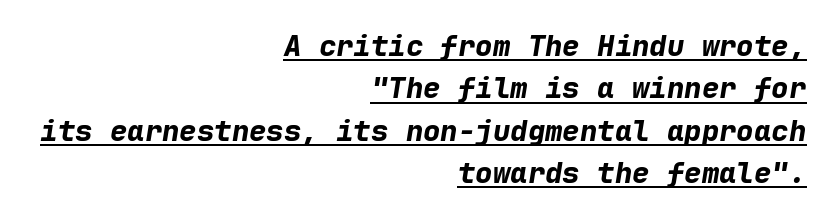
The image shows 29 px bold type, italic (leaning right), monospaced; set right-aligned, normal line spacing (1.46x), normal letter spacing, underlined; low stroke contrast and a medium x-height.
